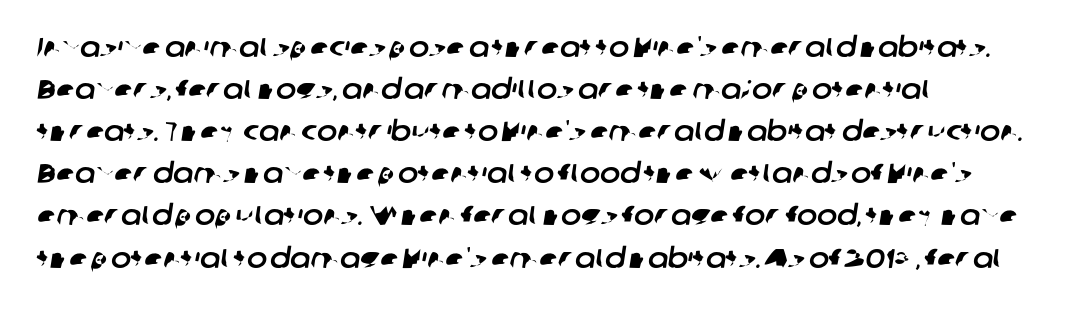
Q: Is the text underlined? A: No.
Q: How is the paragraph aligned? A: Left-aligned.
Q: Is the spacing between letters normal or unusually wide? A: Normal.
Q: Is the spacing between lines tight, normal or loose? A: Normal.
